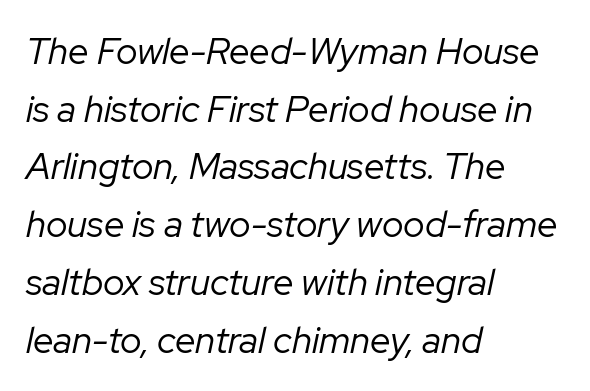
{"italic": "yes", "lean": "right", "slant_degrees": 12, "bold": "no", "weight": "regular", "width": "normal", "stroke_contrast": "low", "x_height": "medium", "monospaced": "no", "underline": "no", "align": "left", "line_spacing": "normal", "line_spacing_ratio": 1.56, "letter_spacing": "normal", "letter_spacing_em": 0.0, "glyph_px": 37}
